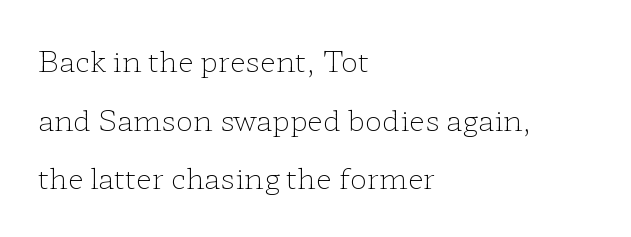
{"serif": "yes", "italic": "no", "bold": "no", "weight": "light", "width": "wide", "stroke_contrast": "low", "x_height": "medium", "monospaced": "no", "underline": "no", "align": "left", "line_spacing": "loose", "line_spacing_ratio": 2.02, "letter_spacing": "normal", "letter_spacing_em": 0.0, "glyph_px": 29}
